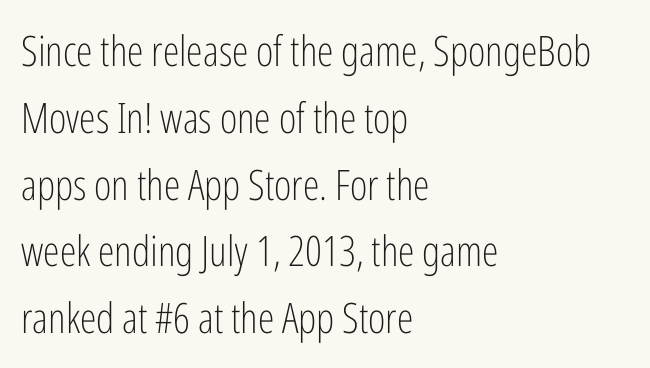
The text block is weighted toward the left margin, trailing off unevenly rightward. The face used here is proportionally spaced, like ordinary book or web type. A roman cut, with each character standing at attention. Compared with a typical body face, this is equally light or lighter still. Underline: absent.
